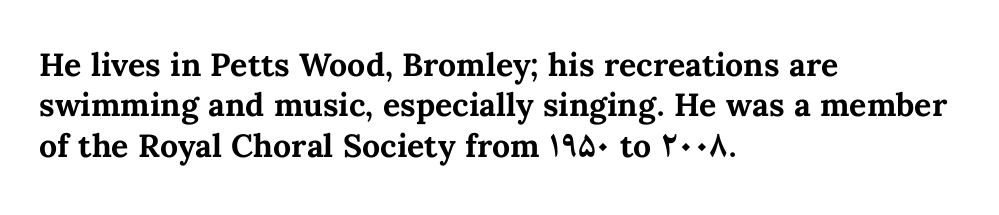
The image shows 32 px bold type, upright; set left-aligned, normal line spacing (1.26x), normal letter spacing, not underlined; medium stroke contrast and a medium x-height.
